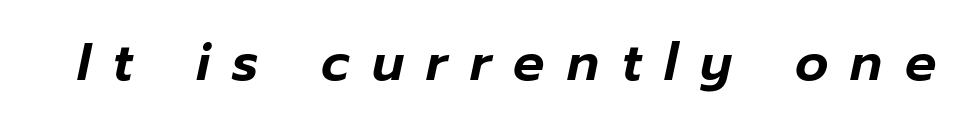
Q: Is the text italic (slanted)? A: Yes, it leans right by about 12 degrees.
Q: Is the text underlined? A: No.
Q: Is the spacing between letters normal or unusually wide? A: Unusually wide.
Q: Width (condensed, normal, or wide)? A: Normal.
Q: Stroke contrast? A: Low.
Q: x-height? A: Medium.
Q: Monospaced? A: No.
